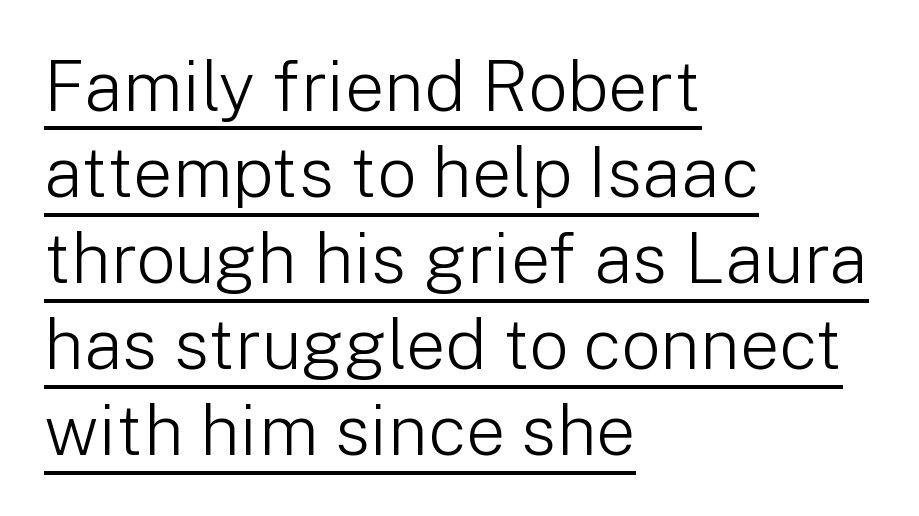
{"serif": "no", "italic": "no", "bold": "no", "weight": "light", "width": "normal", "stroke_contrast": "low", "x_height": "medium", "monospaced": "no", "underline": "yes", "align": "left", "line_spacing_ratio": 1.23, "letter_spacing": "normal", "letter_spacing_em": 0.0, "glyph_px": 70}
